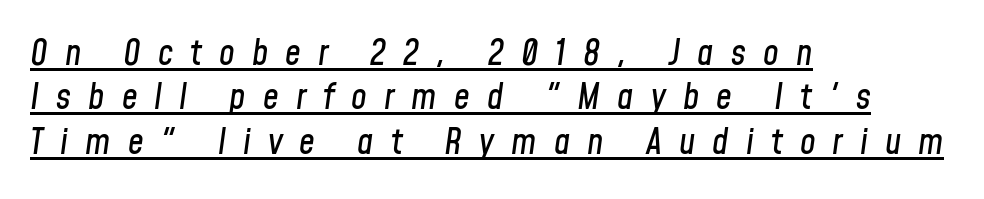
Q: Is the text italic (slanted)? A: Yes, it leans right by about 8 degrees.
Q: Is the text underlined? A: Yes.
Q: How is the paragraph aligned? A: Left-aligned.
Q: Is the spacing between letters normal or unusually wide? A: Unusually wide.
Q: Is the spacing between lines tight, normal or loose? A: Normal.
Q: Width (condensed, normal, or wide)? A: Condensed.
Q: Stroke contrast? A: Low.
Q: x-height? A: Medium.
Q: Monospaced? A: No.
